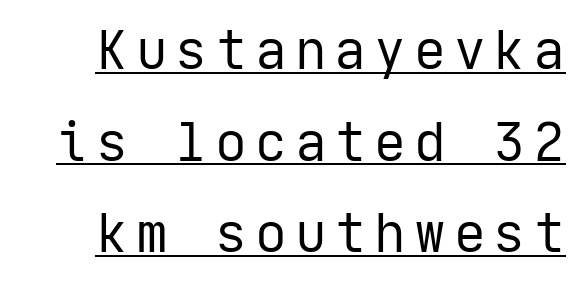
Q: Is the text bold? A: No.
Q: Is the text italic (slanted)? A: No, it is upright.
Q: Is the typeface a serif or a sans-serif typeface? A: Sans-serif.
Q: Is the text underlined? A: Yes.
Q: Width (condensed, normal, or wide)? A: Normal.
Q: Stroke contrast? A: Low.
Q: x-height? A: Medium.
